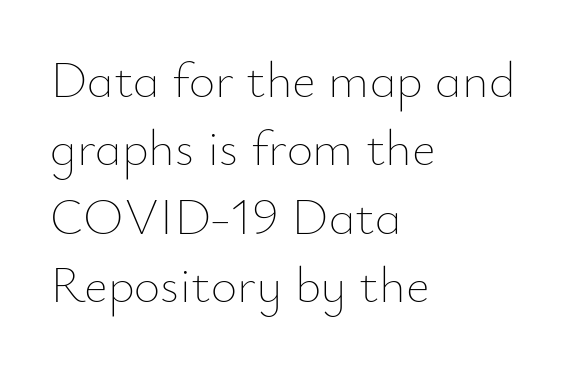
The image shows 51 px thin type, upright; set left-aligned, normal line spacing (1.34x), normal letter spacing, not underlined; low stroke contrast and a small x-height.
